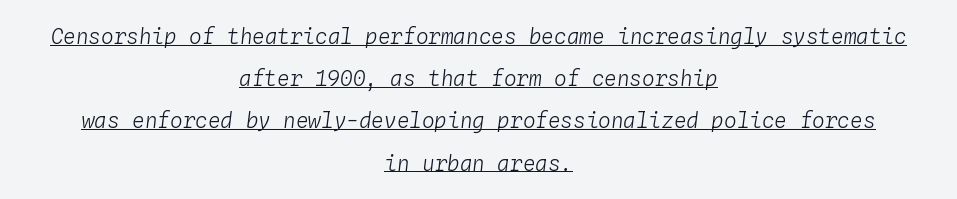
Q: Is the text bold? A: No.
Q: Is the text italic (slanted)? A: Yes, it leans right by about 4 degrees.
Q: Is the text underlined? A: Yes.
Q: How is the paragraph aligned? A: Centered.
Q: Is the spacing between letters normal or unusually wide? A: Normal.
Q: Is the spacing between lines tight, normal or loose? A: Loose.
